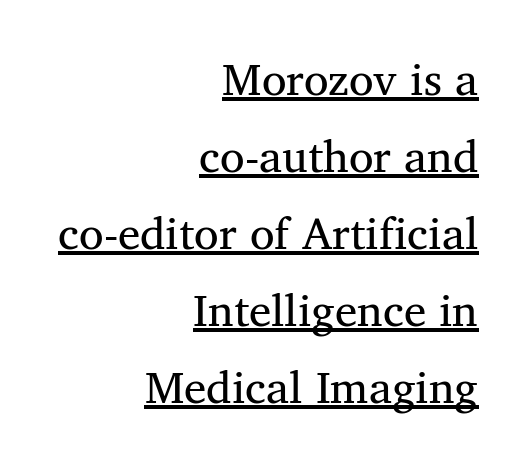
The weight tops out at a normal text grade. Observe the serifs anchoring each vertical stroke in this sample. These lines are rendered in a variable-pitch font. Here the glyphs are tracked normally, forming tight word shapes. Somebody hit Ctrl+U on this one — the words are underlined. Reading down the block, your eye finds every line finishing at a fixed right position.
